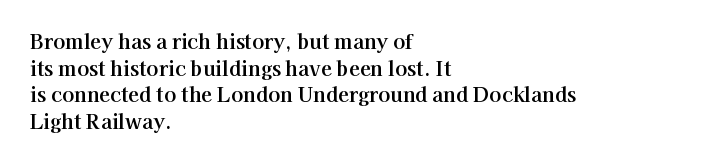
The image shows 20 px text type, upright; set left-aligned, normal line spacing (1.33x), normal letter spacing, not underlined.
